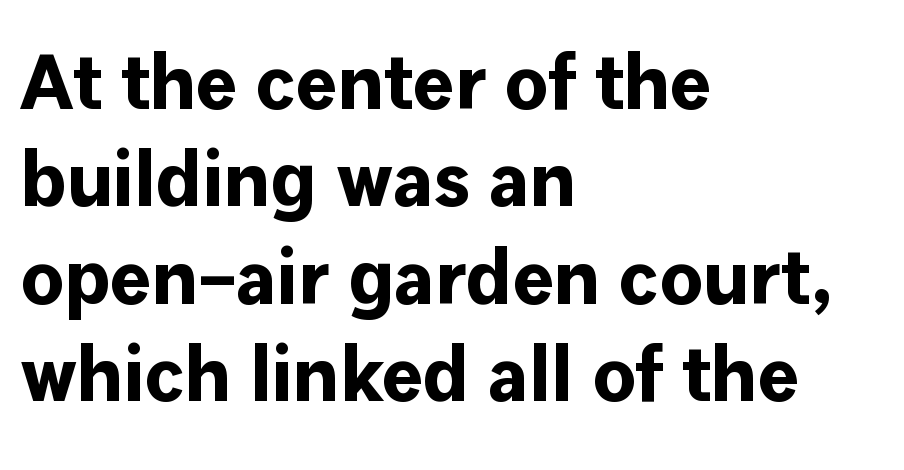
The image shows 78 px bold sans-serif type, upright; set left-aligned, normal line spacing (1.25x), normal letter spacing, not underlined; low stroke contrast and a medium x-height.
